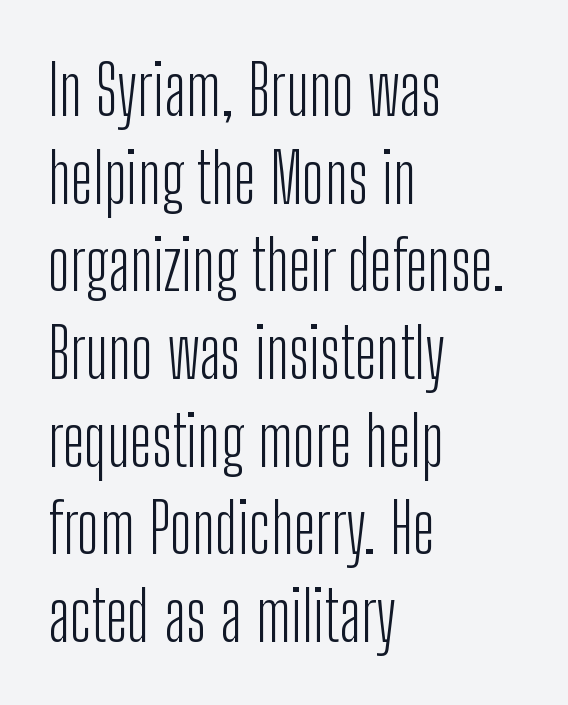
Q: Is the text bold? A: No.
Q: Is the text italic (slanted)? A: No, it is upright.
Q: Is the typeface a serif or a sans-serif typeface? A: Sans-serif.
Q: Is the text underlined? A: No.
Q: How is the paragraph aligned? A: Left-aligned.
Q: Is the spacing between letters normal or unusually wide? A: Normal.
Q: Is the spacing between lines tight, normal or loose? A: Normal.
Q: Width (condensed, normal, or wide)? A: Condensed.
Q: Stroke contrast? A: Low.
Q: x-height? A: Medium.
Q: Monospaced? A: No.
